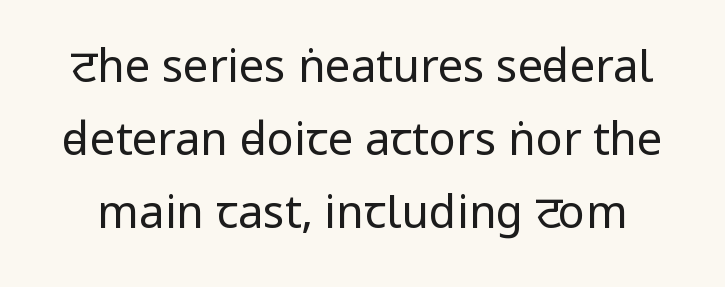
The image shows 45 px regular-weight, condensed sans-serif type, upright; set normal line spacing (1.62x), normal letter spacing, not underlined; low stroke contrast and a large x-height.
